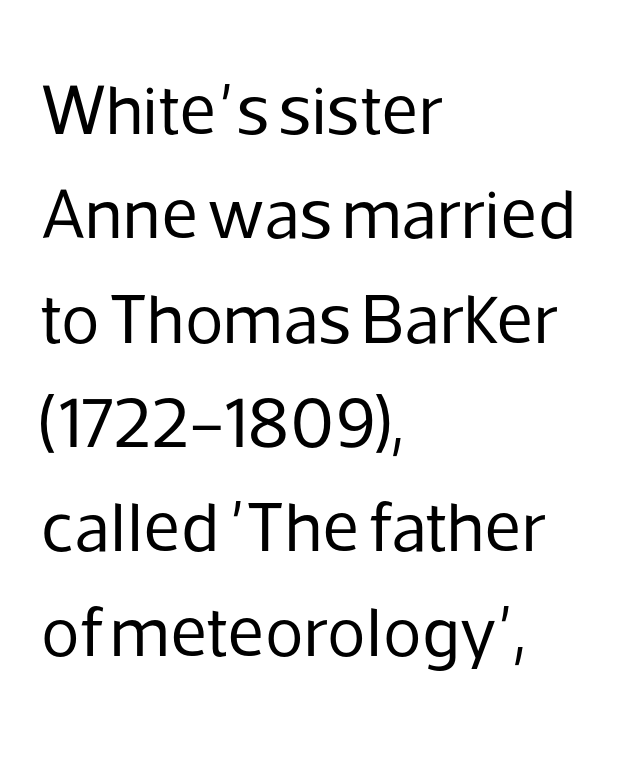
The image shows 71 px regular-weight sans-serif type, upright; set left-aligned, normal line spacing (1.47x), normal letter spacing, not underlined; low stroke contrast and a medium x-height.
